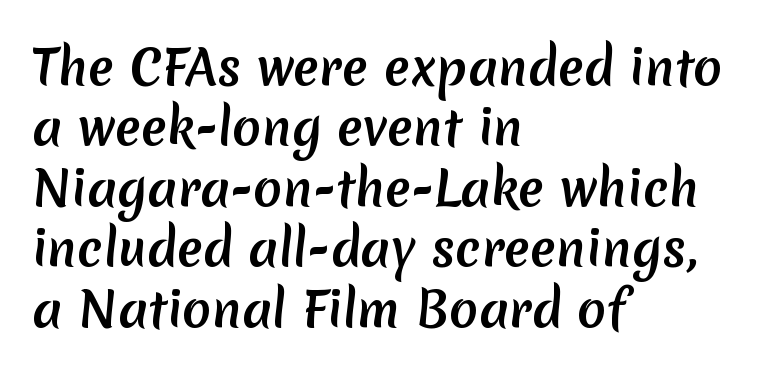
Observe the absence of serifs on each vertical stroke in this sample. Nothing unusual about the tracking: characters are spaced as the font intends. Left-aligned paragraph, ragged on the right. Emphasis by weight is at full strength: bold. Varying glyph widths throughout — classic text-font behaviour.
